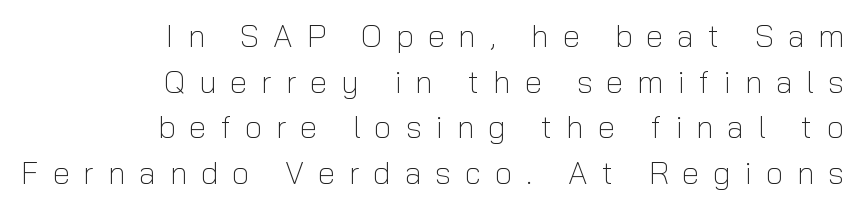
Compared with a flush-left layout, this one pins lines to the opposite, right side. Does the leading feel generous? No, just average. Heft: none added — not bold. Inter-character spacing is expanded well beyond the font's built-in metrics. The letters stand straight up with perfectly vertical stems. Think of a printed novel: that variable character pitch is what you see here.
